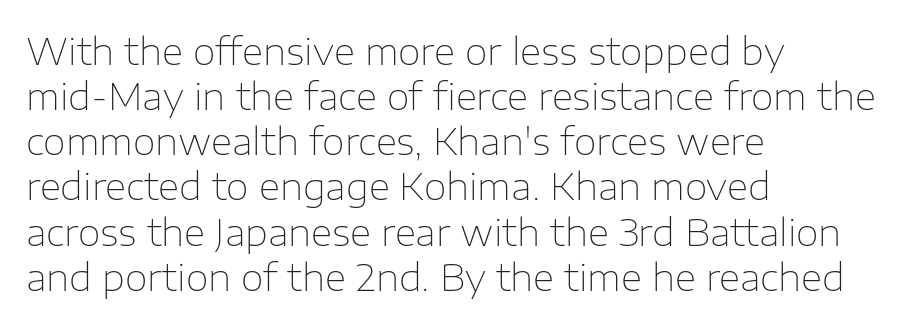
Nothing sits at the stroke ends, so this counts as sans-serif. A typesetter would call this proportional, since set widths differ per character. The font is comparable to plain body text, perhaps lighter. The baseline area is clear. Glyph-to-glyph distance matches everyday printed text. Typeset ragged right — the left edge is the straight one.
